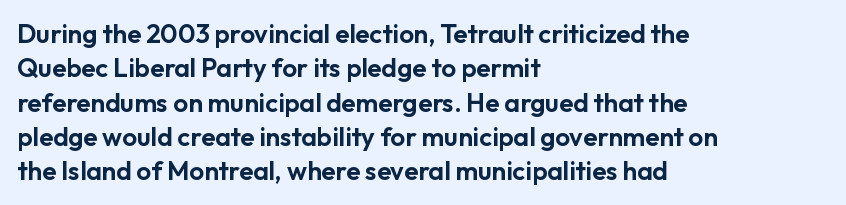
The image shows 26 px text type, upright; set left-aligned, normal line spacing (1.32x), normal letter spacing, not underlined.
